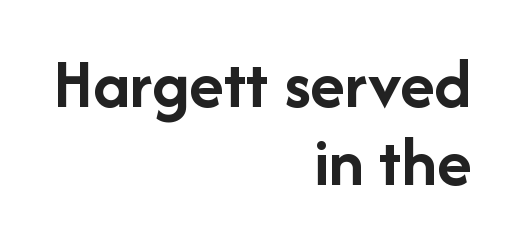
Q: Is the text bold? A: Yes.
Q: Is the text italic (slanted)? A: No, it is upright.
Q: Is the typeface a serif or a sans-serif typeface? A: Sans-serif.
Q: Is the text underlined? A: No.
Q: How is the paragraph aligned? A: Right-aligned.
Q: Is the spacing between letters normal or unusually wide? A: Normal.
Q: Is the spacing between lines tight, normal or loose? A: Tight.
Q: Width (condensed, normal, or wide)? A: Normal.
Q: Stroke contrast? A: Low.
Q: x-height? A: Medium.
Q: Monospaced? A: No.
